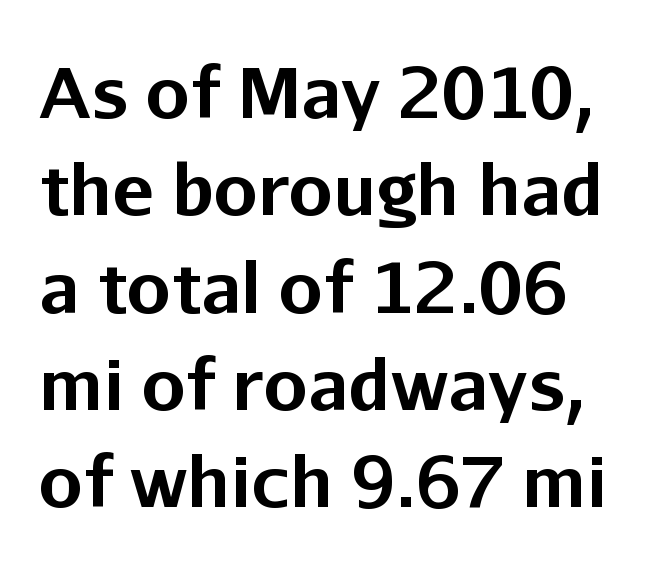
{"serif": "no", "italic": "no", "bold": "yes", "weight": "bold", "width": "normal", "stroke_contrast": "low", "x_height": "medium", "monospaced": "no", "underline": "no", "line_spacing": "normal", "line_spacing_ratio": 1.39, "letter_spacing": "normal", "letter_spacing_em": 0.0, "glyph_px": 70}
